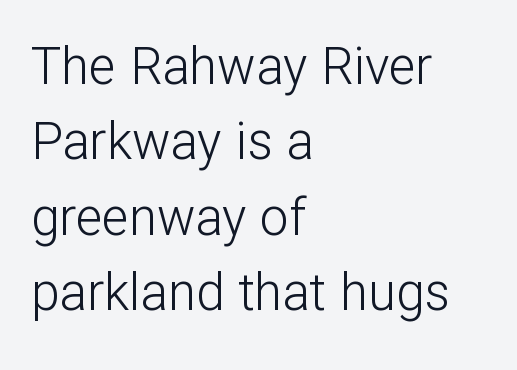
Q: Is the text bold? A: No.
Q: Is the text italic (slanted)? A: No, it is upright.
Q: Is the typeface a serif or a sans-serif typeface? A: Sans-serif.
Q: Is the text underlined? A: No.
Q: How is the paragraph aligned? A: Left-aligned.
Q: Is the spacing between letters normal or unusually wide? A: Normal.
Q: Is the spacing between lines tight, normal or loose? A: Normal.
Q: Width (condensed, normal, or wide)? A: Normal.
Q: Stroke contrast? A: Low.
Q: x-height? A: Medium.
Q: Monospaced? A: No.
